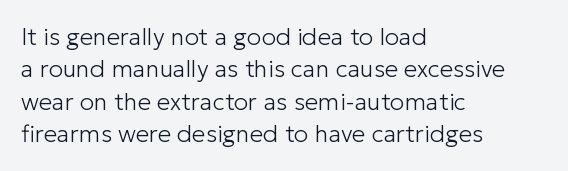
{"italic": "no", "bold": "no", "underline": "no", "align": "left", "line_spacing": "normal", "line_spacing_ratio": 1.35, "letter_spacing": "normal", "letter_spacing_em": 0.0, "glyph_px": 24}
